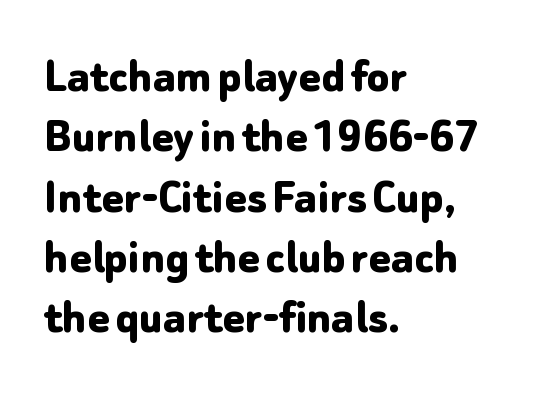
Q: Is the text bold? A: Yes.
Q: Is the text italic (slanted)? A: No, it is upright.
Q: Is the typeface a serif or a sans-serif typeface? A: Sans-serif.
Q: Is the text underlined? A: No.
Q: How is the paragraph aligned? A: Left-aligned.
Q: Is the spacing between letters normal or unusually wide? A: Normal.
Q: Width (condensed, normal, or wide)? A: Normal.
Q: Stroke contrast? A: Low.
Q: x-height? A: Medium.
Q: Monospaced? A: No.
